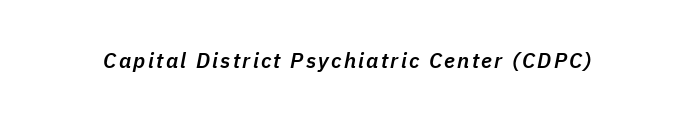
The image shows 21 px text type, italic (leaning right); set not underlined.
